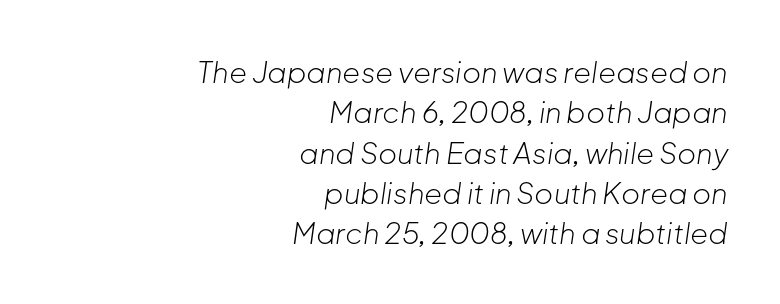
{"italic": "yes", "lean": "right", "slant_degrees": 8, "bold": "no", "weight": "light", "width": "normal", "stroke_contrast": "low", "x_height": "medium", "monospaced": "no", "underline": "no", "align": "right", "line_spacing": "normal", "line_spacing_ratio": 1.39, "letter_spacing": "normal", "letter_spacing_em": 0.0, "glyph_px": 29}
